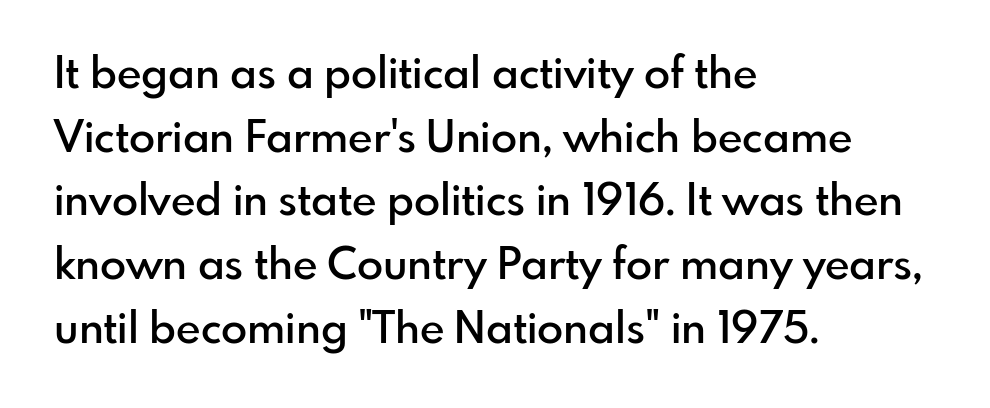
Q: Is the text bold? A: Semi-bold.
Q: Is the text italic (slanted)? A: No, it is upright.
Q: Is the typeface a serif or a sans-serif typeface? A: Sans-serif.
Q: Is the text underlined? A: No.
Q: How is the paragraph aligned? A: Left-aligned.
Q: Is the spacing between letters normal or unusually wide? A: Normal.
Q: Is the spacing between lines tight, normal or loose? A: Normal.
Q: Width (condensed, normal, or wide)? A: Normal.
Q: Stroke contrast? A: Low.
Q: x-height? A: Small.
Q: Monospaced? A: No.
